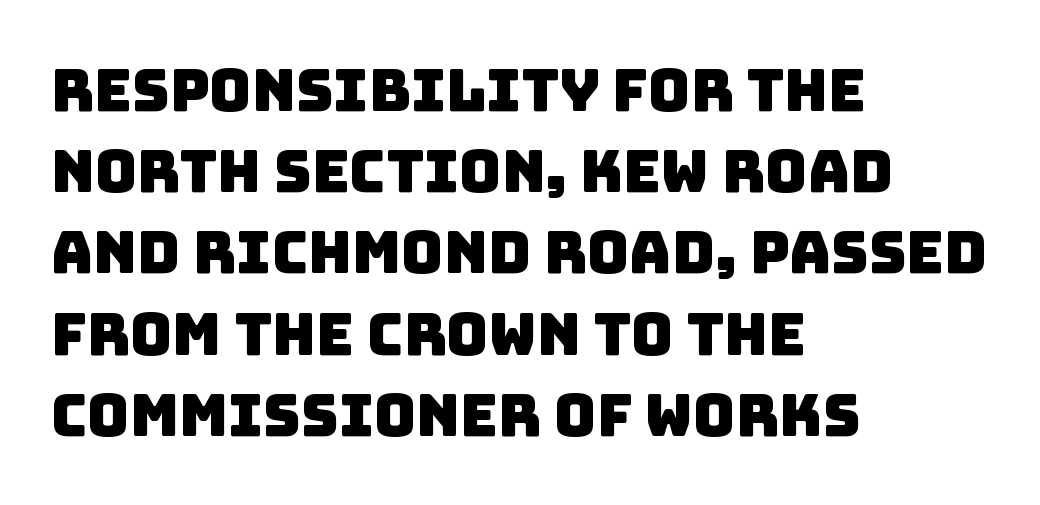
Whoever set this chose a conventional vertical rhythm. Characters follow at the spacing the type designer built in. Descenders hang freely into open space. The passage shown is typed in a proportional face where columns would drift. A classic flush-left, rag-right setting is used for this passage. I'd call this a sans setting — the letters go barefoot.
